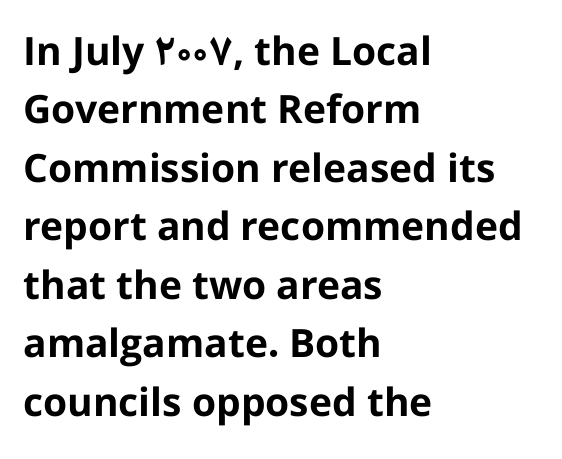
{"serif": "no", "italic": "no", "bold": "yes", "weight": "bold", "width": "normal", "stroke_contrast": "low", "x_height": "medium", "monospaced": "no", "underline": "no", "align": "left", "line_spacing": "normal", "line_spacing_ratio": 1.5, "letter_spacing": "normal", "letter_spacing_em": 0.0, "glyph_px": 39}
